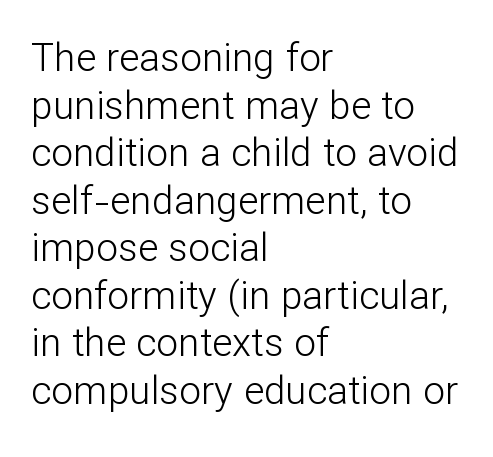
{"serif": "no", "italic": "no", "bold": "no", "weight": "light", "width": "normal", "stroke_contrast": "low", "x_height": "medium", "monospaced": "no", "underline": "no", "align": "left", "line_spacing_ratio": 1.22, "letter_spacing": "normal", "letter_spacing_em": 0.0, "glyph_px": 39}
